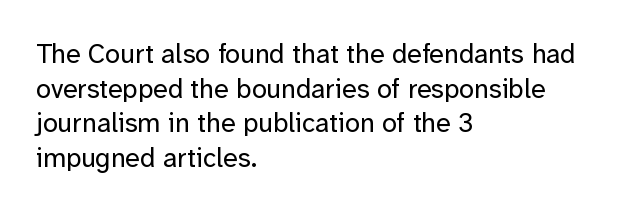
Q: Is the text bold? A: No.
Q: Is the text italic (slanted)? A: No, it is upright.
Q: Is the text underlined? A: No.
Q: How is the paragraph aligned? A: Left-aligned.
Q: Is the spacing between letters normal or unusually wide? A: Normal.
Q: Is the spacing between lines tight, normal or loose? A: Normal.
